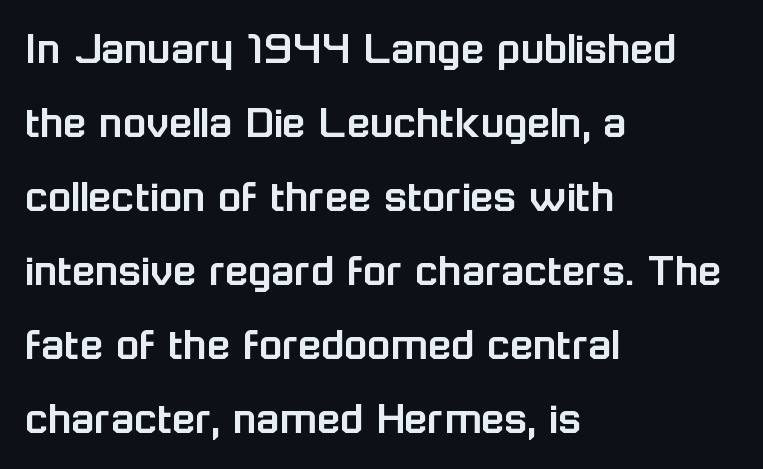
{"serif": "no", "italic": "no", "width": "normal", "stroke_contrast": "low", "x_height": "medium", "monospaced": "no", "underline": "no", "align": "left", "line_spacing": "normal", "line_spacing_ratio": 1.54, "letter_spacing": "normal", "letter_spacing_em": 0.0, "glyph_px": 48}
